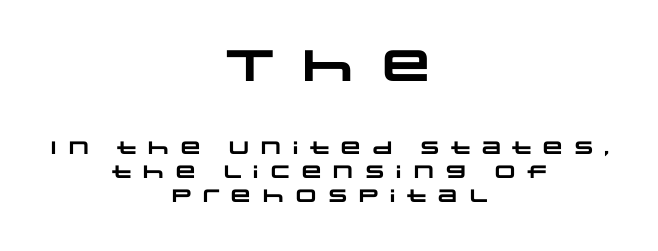
Q: Is the text bold? A: Yes.
Q: Is the typeface a serif or a sans-serif typeface? A: Sans-serif.
Q: Is the text underlined? A: No.
Q: How is the paragraph aligned? A: Centered.
Q: Is the spacing between letters normal or unusually wide? A: Unusually wide.
Q: Is the spacing between lines tight, normal or loose? A: Normal.
Q: Which block of text is set in a larger size, the first (top) or the second (bottom)? A: The first (top) one.
Q: Width (condensed, normal, or wide)? A: Wide.
Q: Stroke contrast? A: Low.
Q: x-height? A: Large.
Q: Monospaced? A: No.
